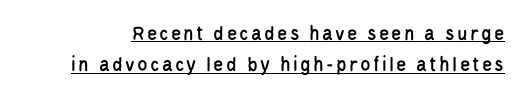
The image shows 21 px text type, upright; set normal line spacing (1.49x), underlined.
